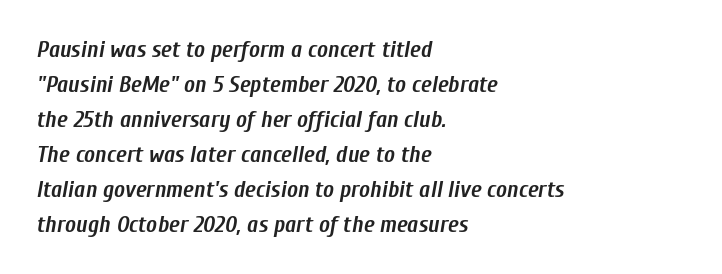
Successive baselines arrive at the customary interval. You can tell it's italic because the verticals aren't actually vertical. The specimen omits any rule beneath the text block's lines. Strokes here are thick enough to call this a true bold.
